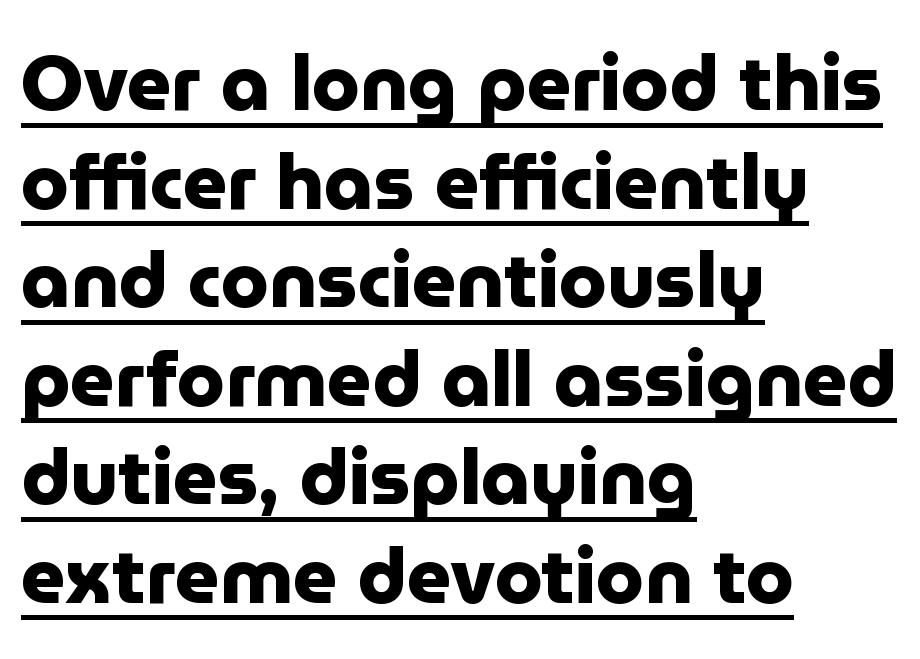
The image shows 77 px heavy sans-serif type, upright; set left-aligned, normal line spacing (1.28x), normal letter spacing, underlined; low stroke contrast and a medium x-height.
